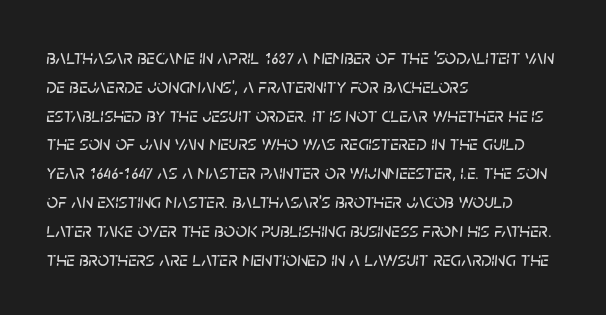
Q: Is the text italic (slanted)? A: Yes, it leans right by about 5 degrees.
Q: Is the text underlined? A: No.
Q: How is the paragraph aligned? A: Left-aligned.
Q: Is the spacing between letters normal or unusually wide? A: Normal.
Q: Is the spacing between lines tight, normal or loose? A: Normal.
